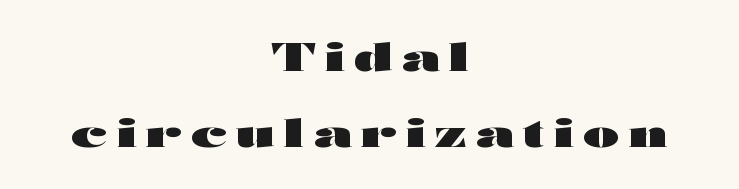
The image shows 39 px heavy, wide type, upright; set centered, loose line spacing (1.94x), unusually wide letter spacing (+0.25 em), not underlined; high stroke contrast and a medium x-height.
